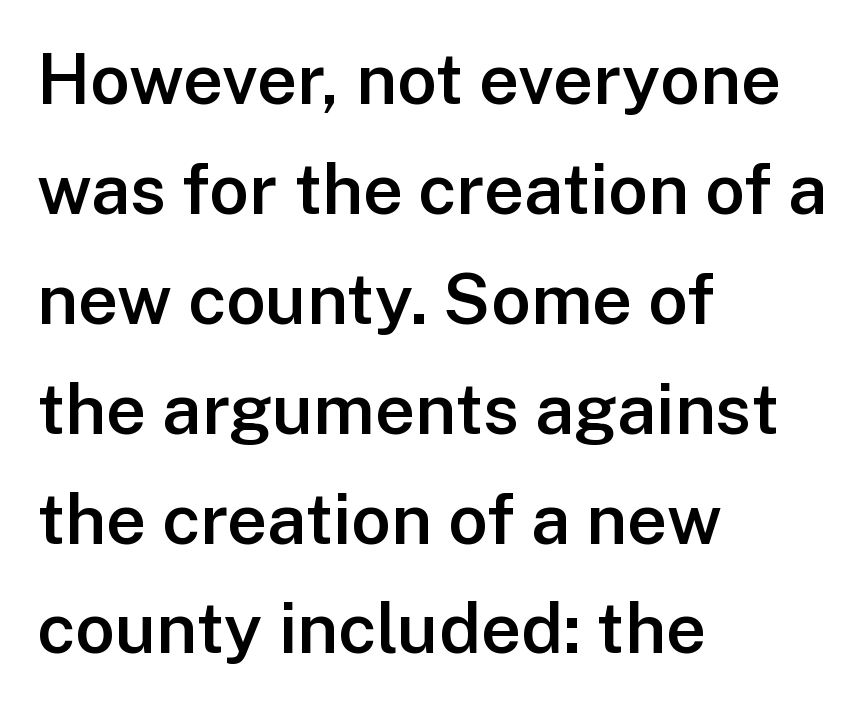
Q: Is the text bold? A: Semi-bold.
Q: Is the text italic (slanted)? A: No, it is upright.
Q: Is the typeface a serif or a sans-serif typeface? A: Sans-serif.
Q: Is the text underlined? A: No.
Q: How is the paragraph aligned? A: Left-aligned.
Q: Is the spacing between letters normal or unusually wide? A: Normal.
Q: Is the spacing between lines tight, normal or loose? A: Normal.
Q: Width (condensed, normal, or wide)? A: Normal.
Q: Stroke contrast? A: Low.
Q: x-height? A: Medium.
Q: Monospaced? A: No.
